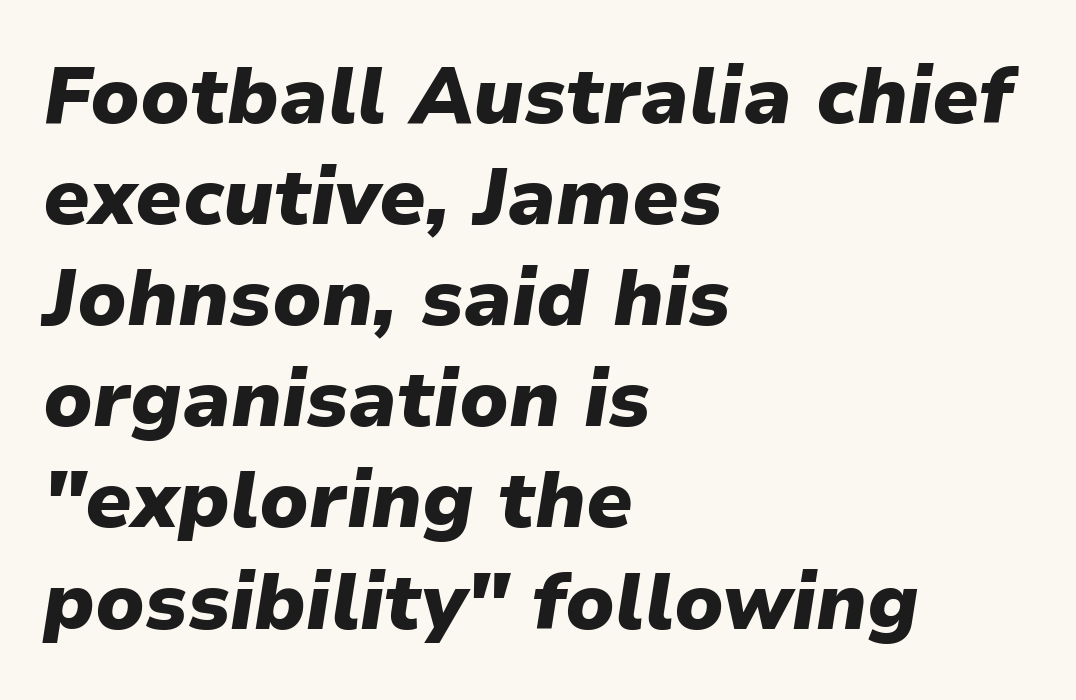
{"italic": "yes", "lean": "right", "slant_degrees": 9, "bold": "yes", "weight": "heavy", "width": "normal", "stroke_contrast": "low", "x_height": "medium", "monospaced": "no", "underline": "no", "align": "left", "line_spacing": "normal", "line_spacing_ratio": 1.28, "letter_spacing": "normal", "letter_spacing_em": 0.0, "glyph_px": 79}
